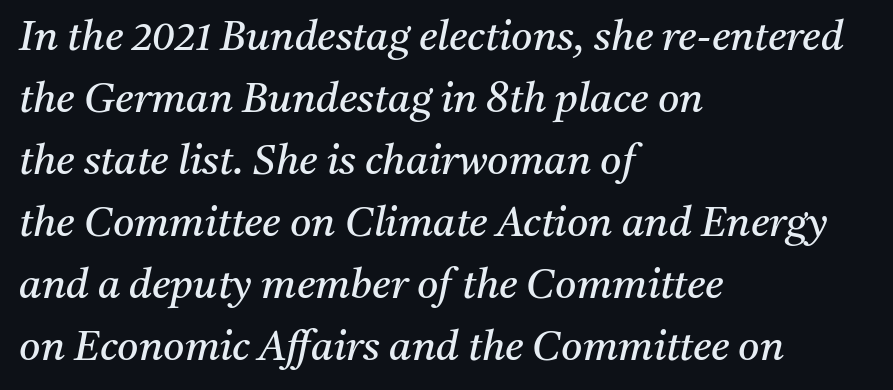
The image shows 41 px regular-weight serif type, italic (leaning right); set left-aligned, normal line spacing (1.51x), normal letter spacing, not underlined; medium stroke contrast and a medium x-height.
